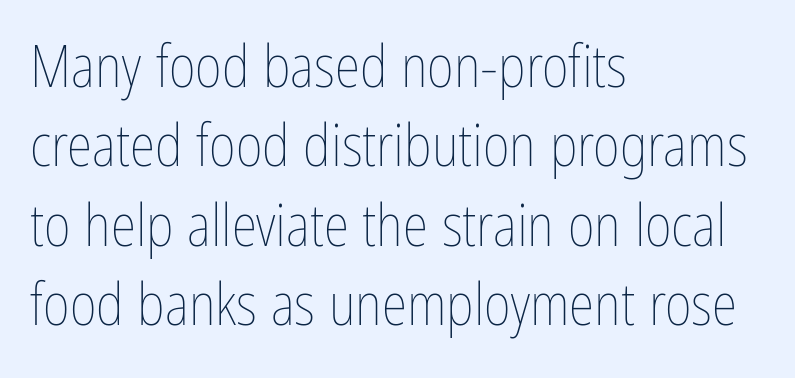
Q: Is the text bold? A: No.
Q: Is the text italic (slanted)? A: No, it is upright.
Q: Is the text underlined? A: No.
Q: How is the paragraph aligned? A: Left-aligned.
Q: Is the spacing between letters normal or unusually wide? A: Normal.
Q: Is the spacing between lines tight, normal or loose? A: Normal.
Q: Width (condensed, normal, or wide)? A: Condensed.
Q: Stroke contrast? A: Low.
Q: x-height? A: Medium.
Q: Monospaced? A: No.
